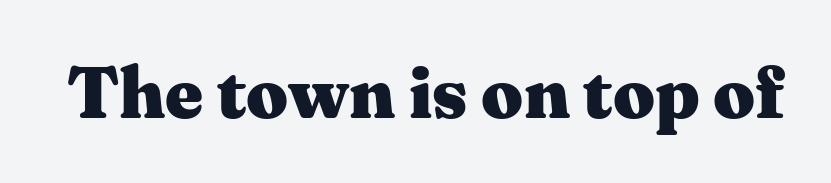
The image shows 73 px heavy, wide serif type, upright; set normal letter spacing, not underlined; medium stroke contrast and a medium x-height.
